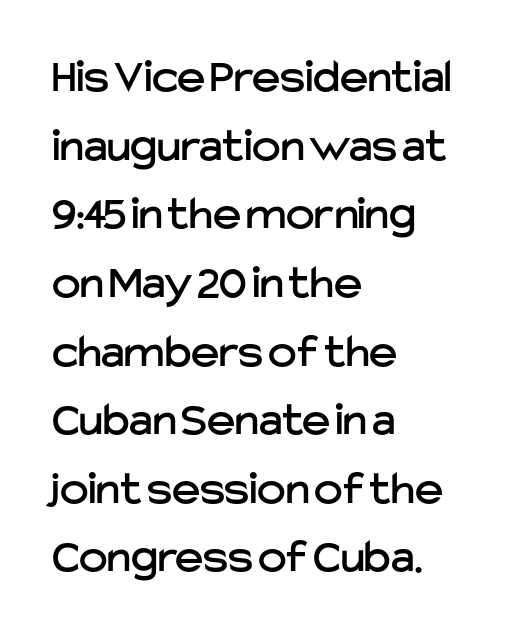
{"serif": "no", "italic": "no", "width": "normal", "stroke_contrast": "low", "x_height": "medium", "monospaced": "no", "underline": "no", "align": "left", "line_spacing": "normal", "line_spacing_ratio": 1.43, "letter_spacing": "normal", "letter_spacing_em": 0.0, "glyph_px": 48}
